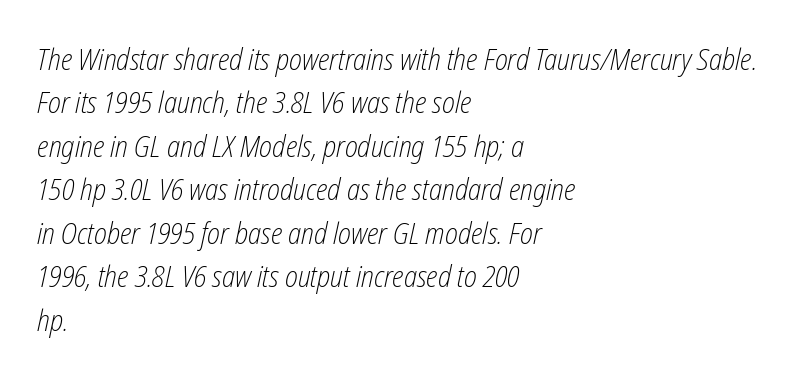
The image shows 30 px light, condensed type, italic (leaning right); set left-aligned, normal line spacing (1.45x), normal letter spacing, not underlined; low stroke contrast and a medium x-height.
